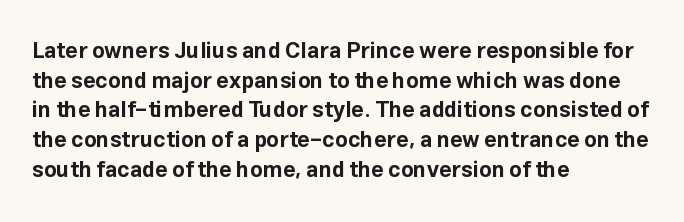
The image shows 22 px bold type, upright; set left-aligned, normal line spacing (1.35x), normal letter spacing, not underlined.
